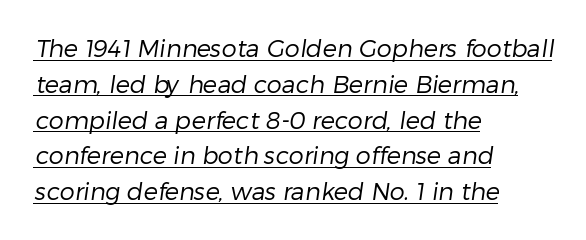
{"bold": "no", "underline": "yes", "align": "left", "line_spacing": "normal", "line_spacing_ratio": 1.49, "letter_spacing": "normal", "letter_spacing_em": 0.0, "glyph_px": 24}
